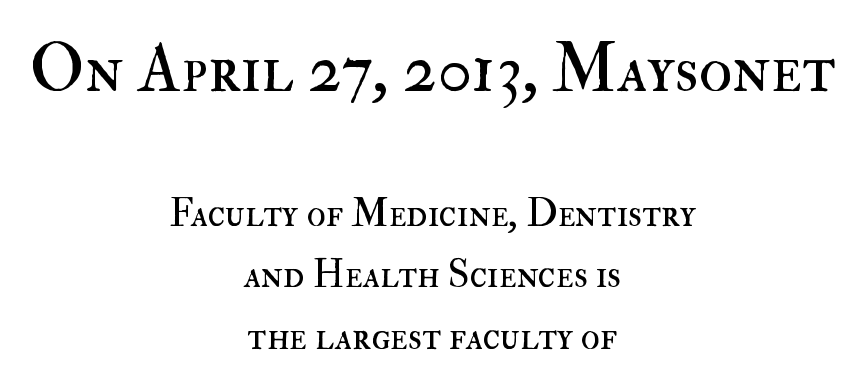
The image shows 68 px regular-weight type, upright; set centered, normal line spacing (1.58x), normal letter spacing, not underlined; the first (top) block is 1.74x larger; high stroke contrast and a small x-height.
